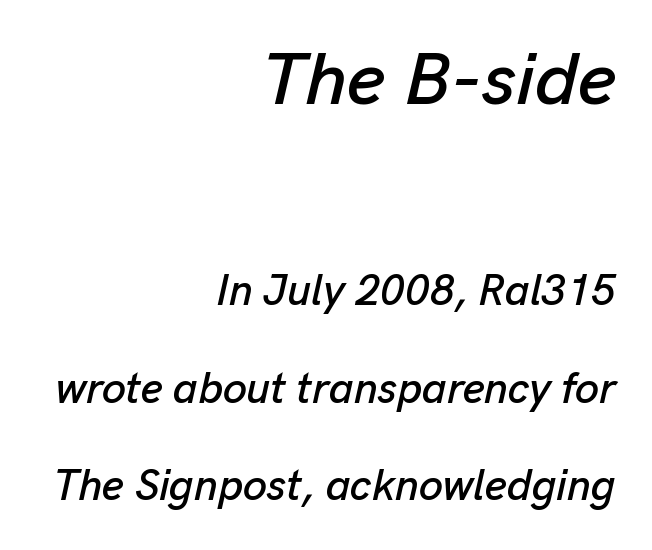
Q: Is the text italic (slanted)? A: Yes, it leans right by about 13 degrees.
Q: Is the text underlined? A: No.
Q: How is the paragraph aligned? A: Right-aligned.
Q: Is the spacing between letters normal or unusually wide? A: Normal.
Q: Is the spacing between lines tight, normal or loose? A: Loose.
Q: Which block of text is set in a larger size, the first (top) or the second (bottom)? A: The first (top) one.
Q: Width (condensed, normal, or wide)? A: Normal.
Q: Stroke contrast? A: Low.
Q: x-height? A: Medium.
Q: Monospaced? A: No.
